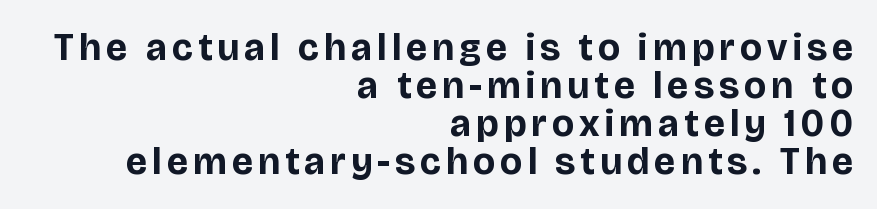
{"serif": "no", "italic": "no", "bold": "yes", "weight": "bold", "width": "normal", "stroke_contrast": "low", "x_height": "large", "monospaced": "no", "underline": "no", "align": "right", "line_spacing": "tight", "line_spacing_ratio": 1.0, "glyph_px": 38}
